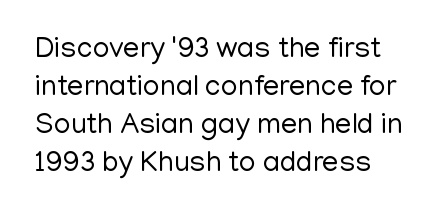
Q: Is the text bold? A: No.
Q: Is the text italic (slanted)? A: No, it is upright.
Q: Is the typeface a serif or a sans-serif typeface? A: Sans-serif.
Q: Is the text underlined? A: No.
Q: How is the paragraph aligned? A: Left-aligned.
Q: Is the spacing between letters normal or unusually wide? A: Normal.
Q: Is the spacing between lines tight, normal or loose? A: Normal.
Q: Width (condensed, normal, or wide)? A: Normal.
Q: Stroke contrast? A: Low.
Q: x-height? A: Medium.
Q: Monospaced? A: No.
